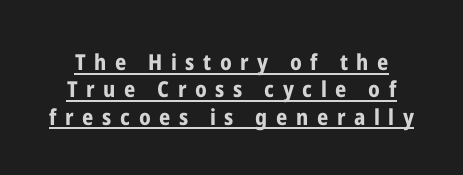
Q: Is the text bold? A: Yes.
Q: Is the text italic (slanted)? A: No, it is upright.
Q: Is the text underlined? A: Yes.
Q: Is the spacing between letters normal or unusually wide? A: Unusually wide.
